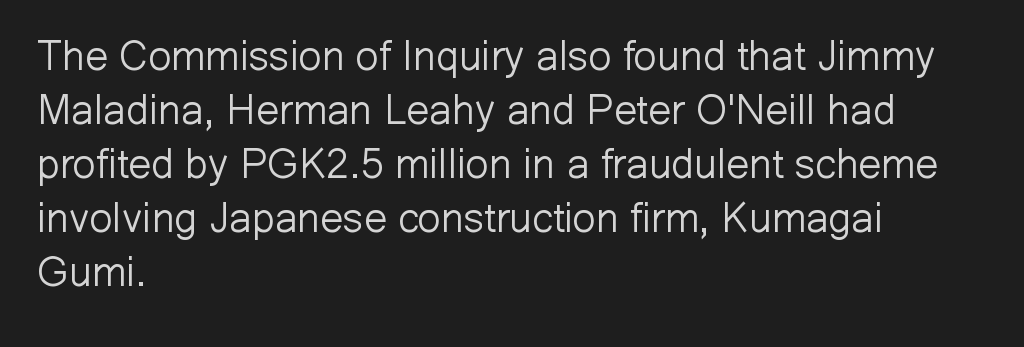
The face used here is proportionally spaced, like ordinary book or web type. Words float on clear page, feet unadorned. I'd call this a sans setting — the letters go barefoot. Tall strokes in this sample are plumb rather than angled. The face looks like a standard text weight, possibly lighter.
